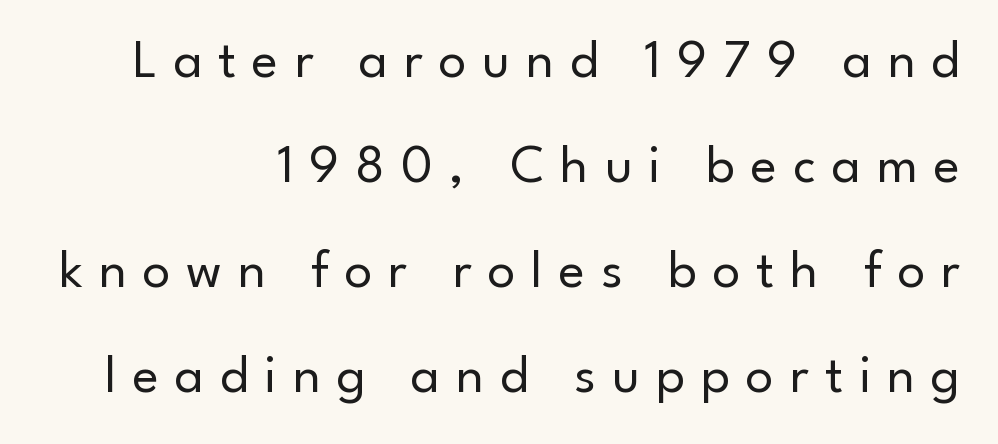
{"serif": "no", "italic": "no", "bold": "no", "weight": "regular", "width": "normal", "stroke_contrast": "low", "x_height": "small", "monospaced": "no", "underline": "no", "align": "right", "line_spacing": "loose", "line_spacing_ratio": 1.91, "letter_spacing": "wide", "letter_spacing_em": 0.29, "glyph_px": 55}
